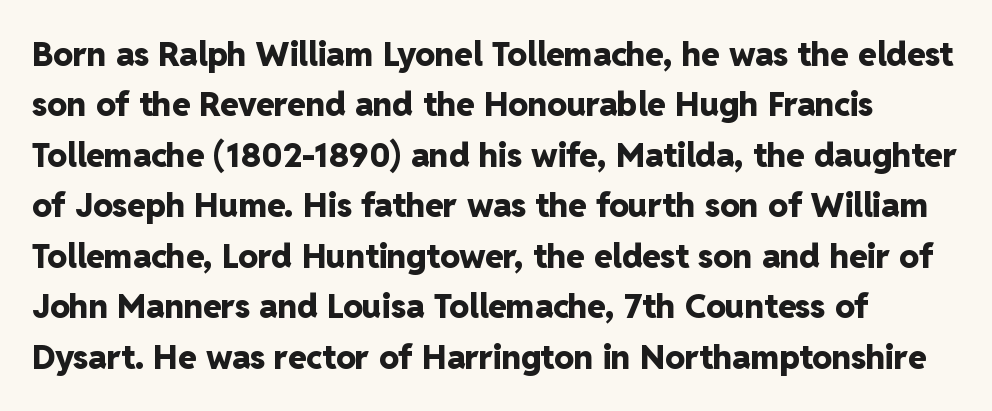
Think of a printed novel: that variable character pitch is what you see here. A dark, heavy texture on the line: the type is bold. The space directly below the letters is spotless. Characters follow at the spacing the type designer built in. Quick note: not italic, upright. The glyphs in this specimen are sans serif.
